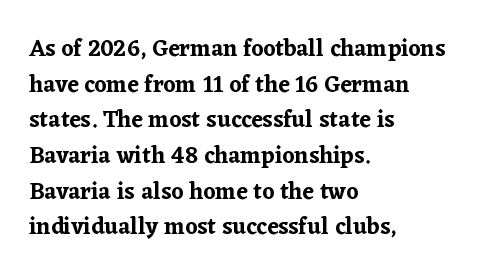
The image shows 23 px text type, upright; set left-aligned, normal line spacing (1.55x), normal letter spacing, not underlined.
